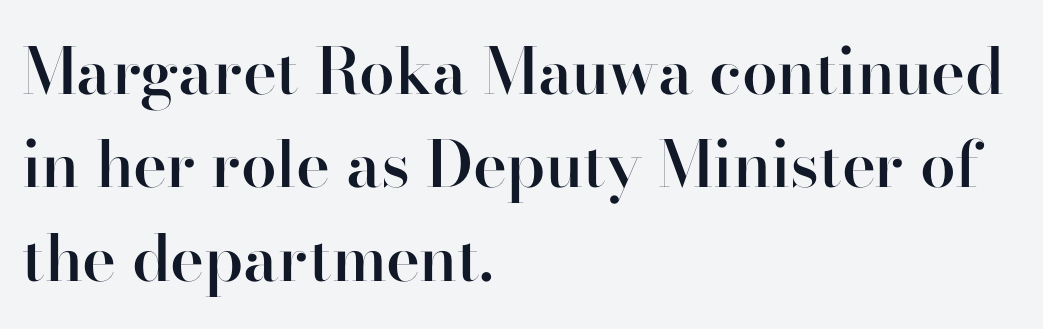
{"serif": "yes", "italic": "no", "bold": "semi", "weight": "semibold", "width": "normal", "stroke_contrast": "high", "x_height": "small", "monospaced": "no", "underline": "no", "align": "left", "line_spacing": "normal", "line_spacing_ratio": 1.46, "letter_spacing": "normal", "letter_spacing_em": 0.0, "glyph_px": 64}
